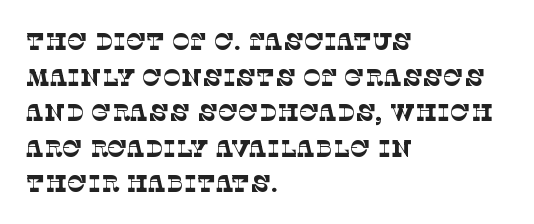
Honestly, the letter spacing is just normal — you wouldn't notice it. Weight: regular or lighter. Casual observation: everything's shoved over to the left. Clear beneath every line of the passage.
